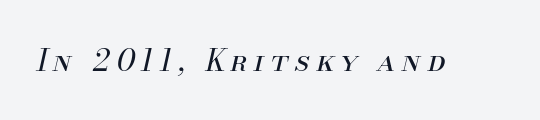
{"italic": "yes", "lean": "right", "slant_degrees": 13, "bold": "no", "weight": "regular", "width": "normal", "stroke_contrast": "medium", "x_height": "small", "monospaced": "no", "underline": "no", "letter_spacing": "wide", "letter_spacing_em": 0.21, "glyph_px": 30}
